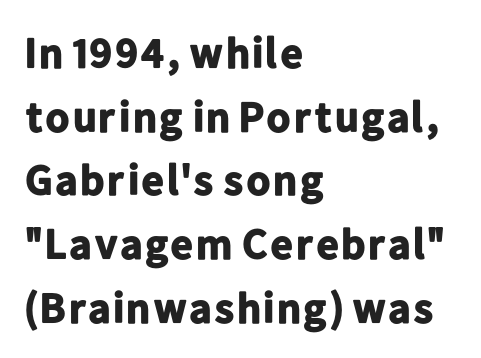
The image shows 43 px bold sans-serif type, upright; set left-aligned, normal line spacing (1.48x), normal letter spacing, not underlined; low stroke contrast and a medium x-height.
